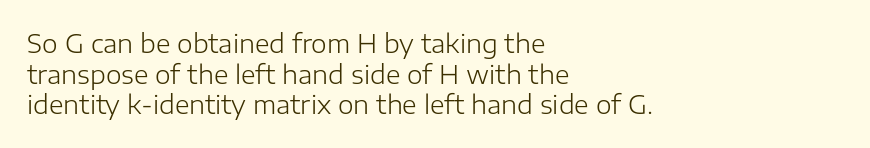
Q: Is the text bold? A: No.
Q: Is the text italic (slanted)? A: No, it is upright.
Q: Is the text underlined? A: No.
Q: How is the paragraph aligned? A: Left-aligned.
Q: Is the spacing between letters normal or unusually wide? A: Normal.
